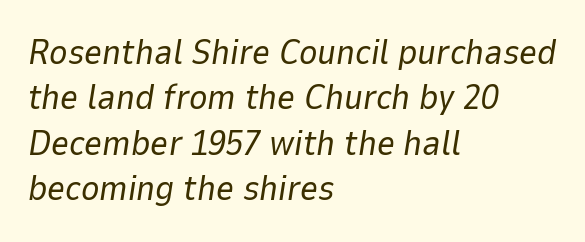
{"italic": "yes", "lean": "right", "slant_degrees": 9, "bold": "no", "weight": "regular", "width": "normal", "stroke_contrast": "low", "x_height": "medium", "monospaced": "no", "underline": "no", "align": "left", "line_spacing": "normal", "line_spacing_ratio": 1.3, "letter_spacing": "normal", "letter_spacing_em": 0.0, "glyph_px": 35}
